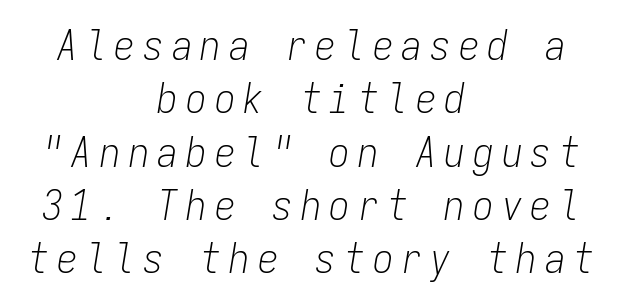
Centered paragraph, ragged on both sides. A typesetter would mark this as italic. These lines are rendered in a fixed-pitch font. Check under the words: just untouched page. Letters have the restrained weight of plain body copy at most. In terms of letterspacing, this is a distinctly airy, spread setting.
